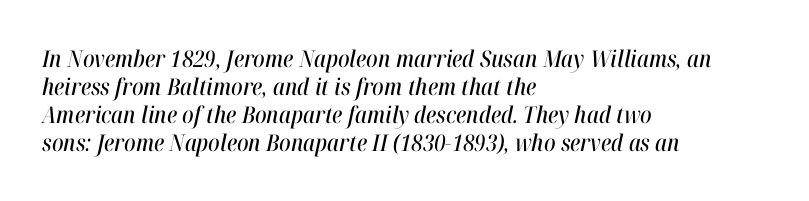
{"italic": "yes", "lean": "right", "slant_degrees": 12, "underline": "no", "align": "left", "line_spacing_ratio": 1.22, "letter_spacing": "normal", "letter_spacing_em": 0.0, "glyph_px": 23}
